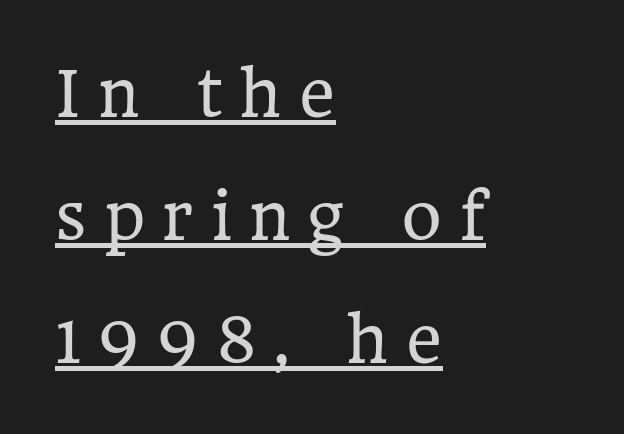
{"serif": "yes", "italic": "no", "bold": "no", "weight": "regular", "width": "normal", "stroke_contrast": "low", "x_height": "medium", "monospaced": "no", "underline": "yes", "align": "left", "line_spacing": "loose", "line_spacing_ratio": 1.98, "letter_spacing": "wide", "letter_spacing_em": 0.28, "glyph_px": 62}
